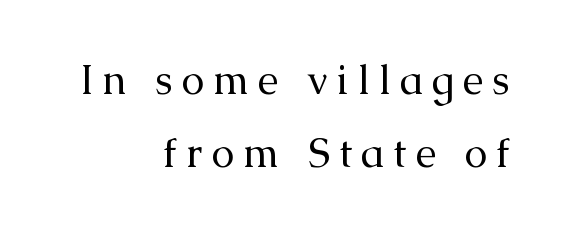
The image shows 41 px regular-weight serif type, upright; set right-aligned, line spacing 1.78x, unusually wide letter spacing (+0.22 em), not underlined; medium stroke contrast and a medium x-height.
